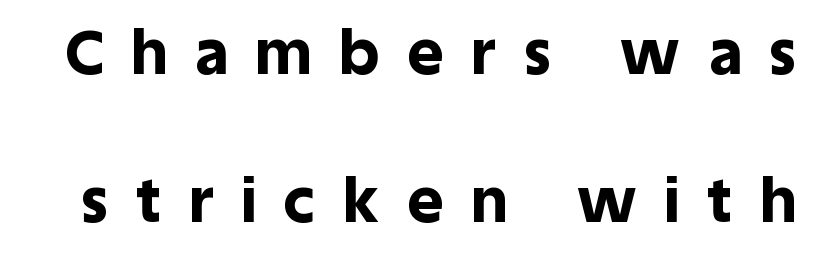
{"serif": "no", "italic": "no", "bold": "yes", "weight": "bold", "width": "normal", "x_height": "large", "monospaced": "no", "underline": "no", "line_spacing": "loose", "line_spacing_ratio": 2.42, "letter_spacing": "wide", "letter_spacing_em": 0.47, "glyph_px": 61}
